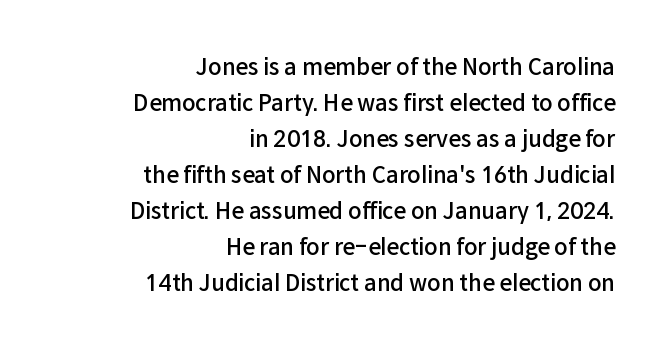
Q: Is the text bold? A: Semi-bold.
Q: Is the text italic (slanted)? A: No, it is upright.
Q: Is the text underlined? A: No.
Q: How is the paragraph aligned? A: Right-aligned.
Q: Is the spacing between letters normal or unusually wide? A: Normal.
Q: Is the spacing between lines tight, normal or loose? A: Normal.
